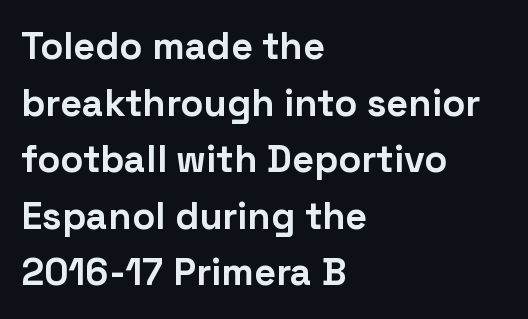
Visually the block forms a straight wall on the left and a jagged coastline on the right. This is sans-serif lettering, the kind often seen on screens and signage. If you drew a line through each stem, it would be perfectly vertical. The rendering keeps characters at their native spacing. Unmarked baselines from the first word to the last.
